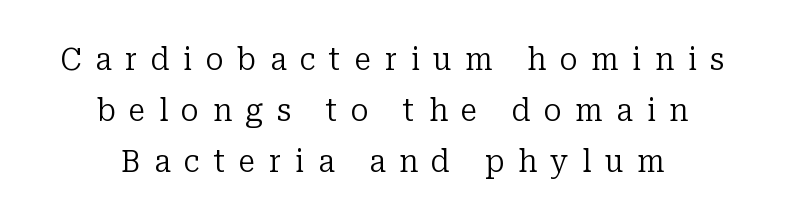
The image shows 30 px regular-weight serif type, upright; set centered, normal line spacing (1.7x), unusually wide letter spacing (+0.45 em), not underlined; low stroke contrast and a medium x-height.
